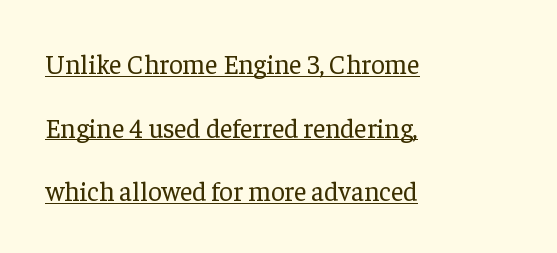
Q: Is the text bold? A: No.
Q: Is the text italic (slanted)? A: No, it is upright.
Q: Is the text underlined? A: Yes.
Q: How is the paragraph aligned? A: Left-aligned.
Q: Is the spacing between letters normal or unusually wide? A: Normal.
Q: Is the spacing between lines tight, normal or loose? A: Loose.
